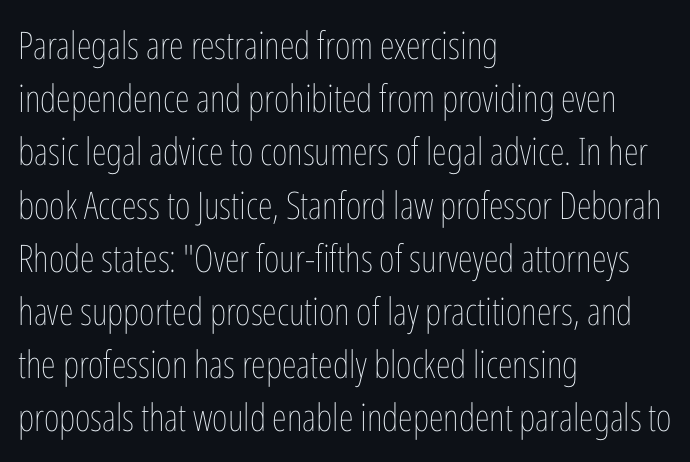
The image shows 38 px thin, condensed type, upright; set left-aligned, normal line spacing (1.4x), normal letter spacing, not underlined; low stroke contrast and a medium x-height.
